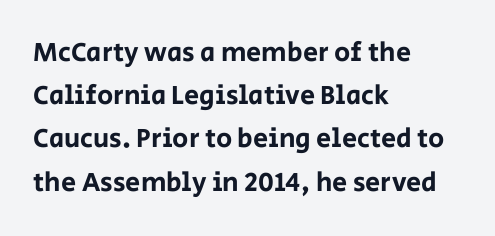
{"italic": "no", "underline": "no", "align": "left", "line_spacing": "normal", "line_spacing_ratio": 1.6, "letter_spacing": "normal", "letter_spacing_em": 0.0, "glyph_px": 27}
